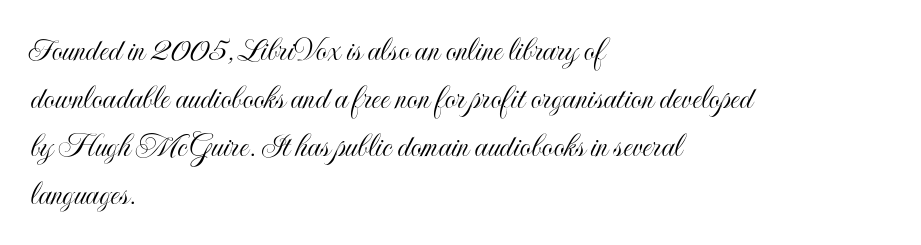
The image shows 35 px condensed type; set left-aligned, normal line spacing (1.37x), normal letter spacing, not underlined; a small x-height.
